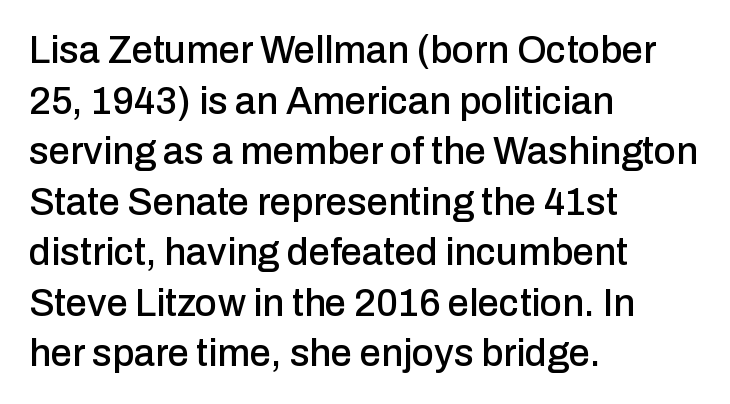
Q: Is the text italic (slanted)? A: No, it is upright.
Q: Is the typeface a serif or a sans-serif typeface? A: Sans-serif.
Q: Is the text underlined? A: No.
Q: How is the paragraph aligned? A: Left-aligned.
Q: Is the spacing between letters normal or unusually wide? A: Normal.
Q: Is the spacing between lines tight, normal or loose? A: Normal.
Q: Width (condensed, normal, or wide)? A: Normal.
Q: Stroke contrast? A: Low.
Q: x-height? A: Medium.
Q: Monospaced? A: No.
